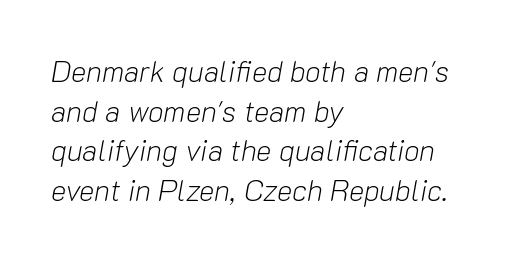
{"italic": "yes", "lean": "right", "slant_degrees": 10, "bold": "no", "weight": "light", "width": "normal", "stroke_contrast": "low", "x_height": "medium", "monospaced": "no", "underline": "no", "align": "left", "line_spacing": "normal", "line_spacing_ratio": 1.37, "letter_spacing": "normal", "letter_spacing_em": 0.0, "glyph_px": 29}
